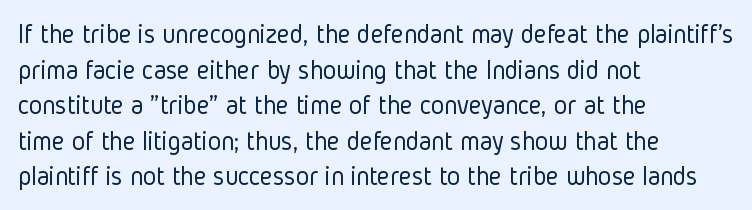
Q: Is the text bold? A: No.
Q: Is the text italic (slanted)? A: No, it is upright.
Q: Is the typeface a serif or a sans-serif typeface? A: Sans-serif.
Q: Is the text underlined? A: No.
Q: How is the paragraph aligned? A: Left-aligned.
Q: Is the spacing between letters normal or unusually wide? A: Normal.
Q: Is the spacing between lines tight, normal or loose? A: Normal.
Q: Width (condensed, normal, or wide)? A: Condensed.
Q: Stroke contrast? A: Low.
Q: x-height? A: Medium.
Q: Monospaced? A: No.
